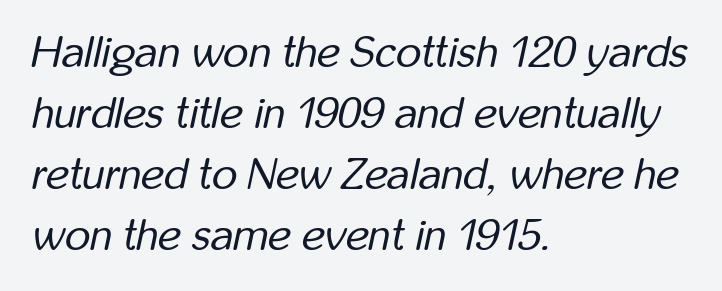
The strokes are not fattened; the text isn't bold. Which margin do the lines hug? The left one — the right edge is uneven. Has an underline been added? It has not. The passage shown stacks its lines at a standard gap. Italic: yes, the glyphs are oblique.
